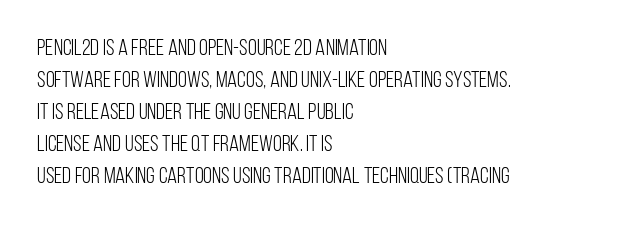
{"italic": "no", "bold": "no", "underline": "no", "align": "left", "line_spacing": "normal", "line_spacing_ratio": 1.39, "letter_spacing": "normal", "letter_spacing_em": 0.0, "glyph_px": 23}
